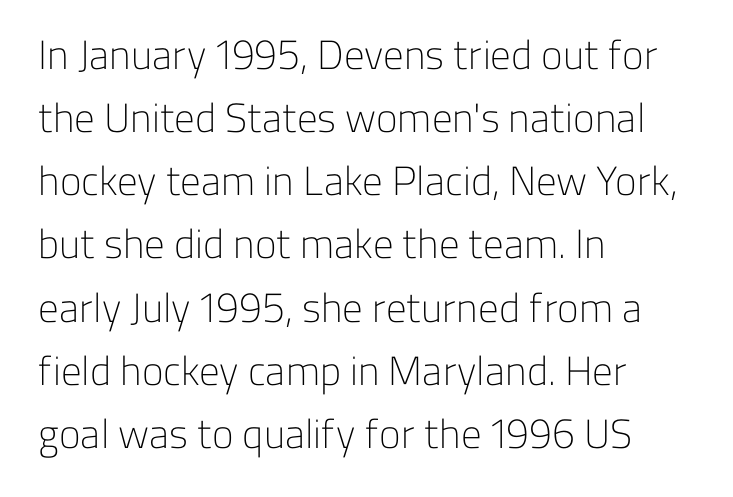
Nobody touched the tracking dial on this one. You could not count columns in this text — the font is proportionally spaced. The letters stand upright; this is a roman face. These lines are composed in type without serifs. The lines in this sample share a left origin and differ only in where they stop. One glance says typical: line gaps are just what's usual.
